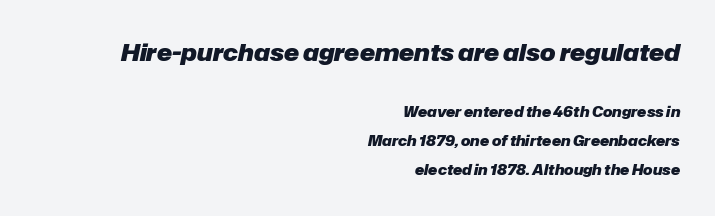
Q: Is the text bold? A: Yes.
Q: Is the text italic (slanted)? A: Yes, it leans right by about 12 degrees.
Q: Is the text underlined? A: No.
Q: How is the paragraph aligned? A: Right-aligned.
Q: Is the spacing between letters normal or unusually wide? A: Normal.
Q: Is the spacing between lines tight, normal or loose? A: Loose.
Q: Which block of text is set in a larger size, the first (top) or the second (bottom)? A: The first (top) one.
